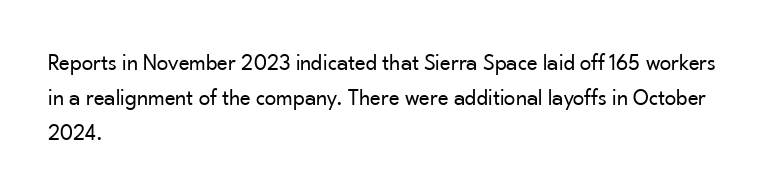
Weight: not bold — regular or lighter. The typesetter chose a ragged-right arrangement here. Each new line begins a customary step beneath the previous one. You could call the tracking neutral — neither tight nor loose. Only glyphs here, with clear space below each row. You can tell it's not italic because the verticals are truly vertical.
